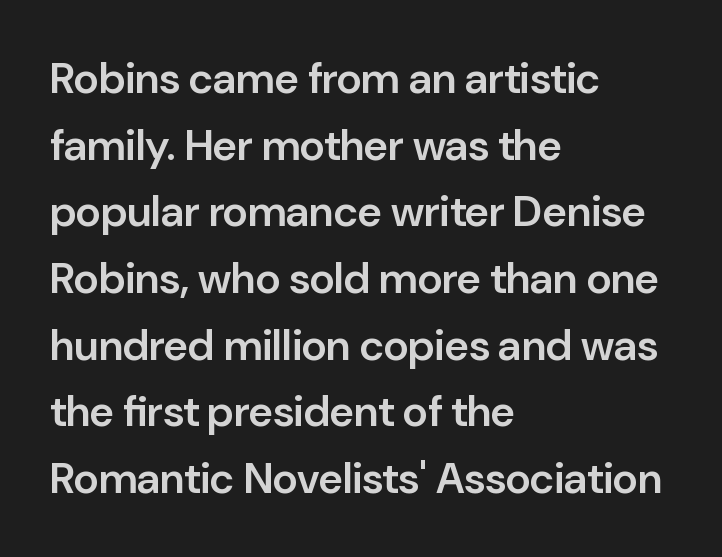
{"serif": "no", "italic": "no", "bold": "semi", "weight": "semibold", "width": "normal", "stroke_contrast": "low", "x_height": "medium", "monospaced": "no", "underline": "no", "align": "left", "line_spacing": "normal", "line_spacing_ratio": 1.55, "letter_spacing": "normal", "letter_spacing_em": 0.0, "glyph_px": 43}
